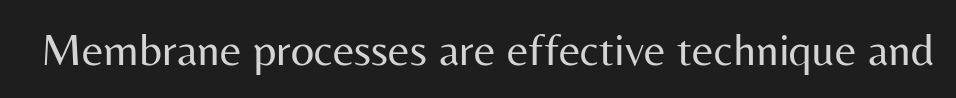
The image shows 46 px regular-weight sans-serif type, upright; set normal letter spacing, not underlined; medium stroke contrast and a medium x-height.
